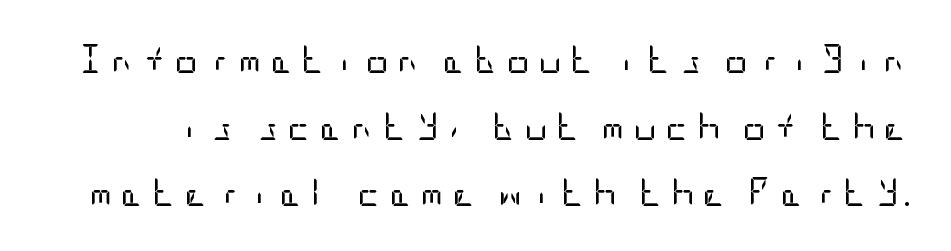
{"serif": "no", "italic": "no", "bold": "no", "weight": "regular", "width": "condensed", "stroke_contrast": "low", "x_height": "large", "underline": "no", "line_spacing": "loose", "line_spacing_ratio": 2.3, "letter_spacing": "wide", "letter_spacing_em": 0.28, "glyph_px": 29}
